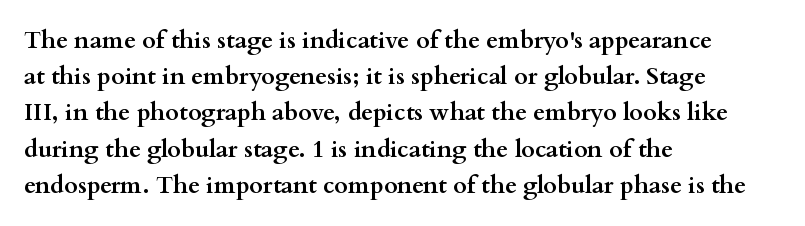
The image shows 24 px bold type, upright; set left-aligned, normal line spacing (1.51x), normal letter spacing, not underlined.
